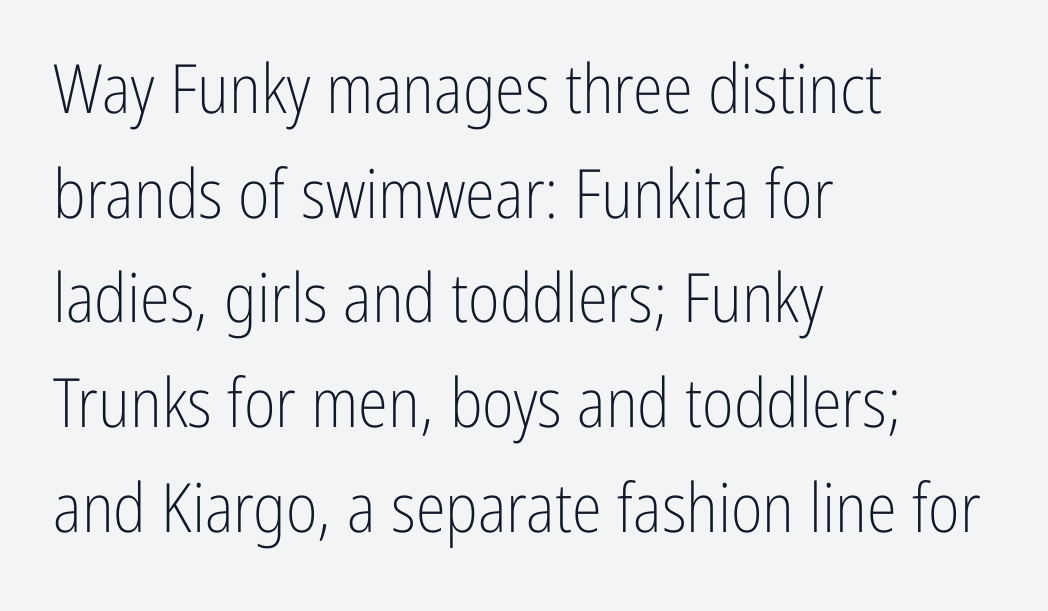
Q: Is the text bold? A: No.
Q: Is the text italic (slanted)? A: No, it is upright.
Q: Is the typeface a serif or a sans-serif typeface? A: Sans-serif.
Q: Is the text underlined? A: No.
Q: How is the paragraph aligned? A: Left-aligned.
Q: Is the spacing between letters normal or unusually wide? A: Normal.
Q: Is the spacing between lines tight, normal or loose? A: Normal.
Q: Width (condensed, normal, or wide)? A: Condensed.
Q: Stroke contrast? A: Low.
Q: x-height? A: Medium.
Q: Monospaced? A: No.
